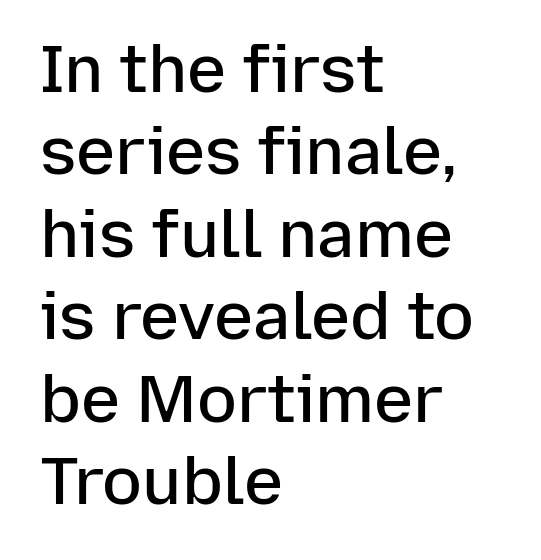
{"serif": "no", "italic": "no", "bold": "semi", "weight": "semibold", "width": "normal", "stroke_contrast": "low", "x_height": "medium", "monospaced": "no", "underline": "no", "align": "left", "line_spacing": "normal", "line_spacing_ratio": 1.25, "letter_spacing": "normal", "letter_spacing_em": 0.0, "glyph_px": 66}
